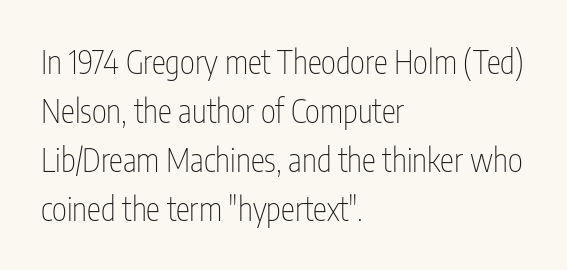
Alignment: flush left. How would I describe the line gaps? Plain and ordinary. The characters are drawn with everyday or finer stroke widths. Type without underlining. Caption: standard tracking, unaltered. The typography opts for an upright posture over an oblique one.
